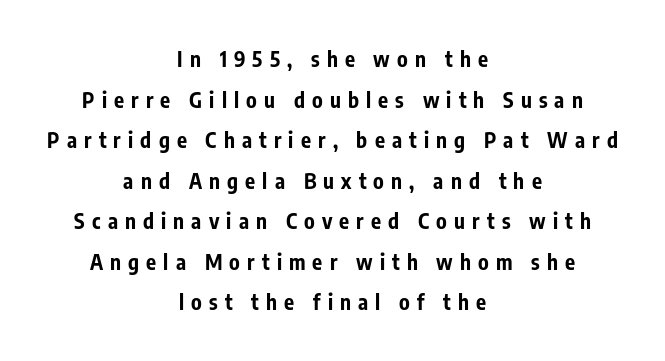
The image shows 21 px bold type, upright; set centered, loose line spacing (1.93x), unusually wide letter spacing (+0.34 em), not underlined.
